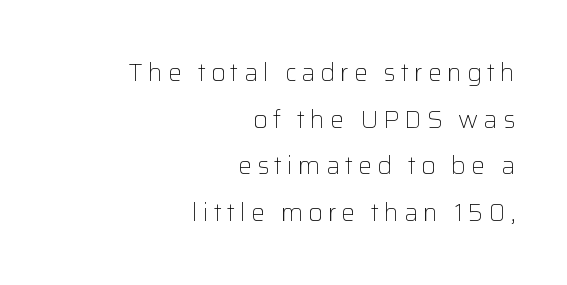
The image shows 25 px text type, upright; set right-aligned, line spacing 1.87x, unusually wide letter spacing (+0.2 em), not underlined.
